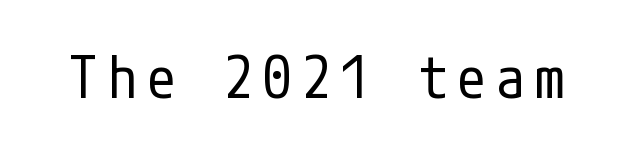
Descenders are the only things crossing below the line. This is not heavy type; no bold has been used. This is roman type, the default non-slanted kind. This sample uses a sans-serif face.
